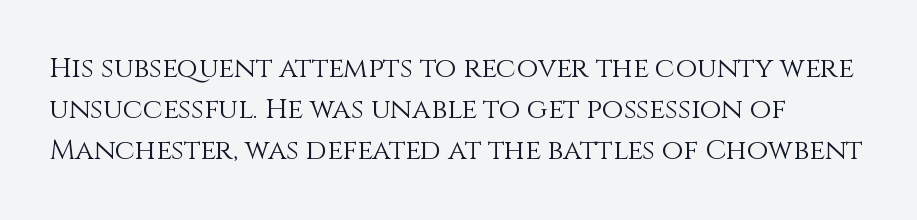
Q: Is the text bold? A: No.
Q: Is the text italic (slanted)? A: No, it is upright.
Q: Is the text underlined? A: No.
Q: How is the paragraph aligned? A: Left-aligned.
Q: Is the spacing between letters normal or unusually wide? A: Normal.
Q: Is the spacing between lines tight, normal or loose? A: Normal.
Q: Width (condensed, normal, or wide)? A: Normal.
Q: Stroke contrast? A: Medium.
Q: x-height? A: Large.
Q: Monospaced? A: No.
